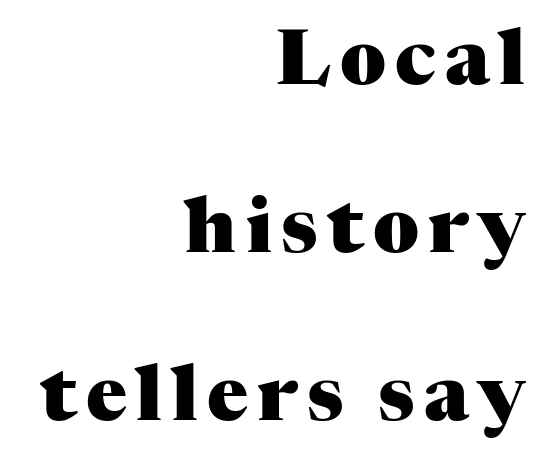
Q: Is the text bold? A: Yes.
Q: Is the text italic (slanted)? A: No, it is upright.
Q: Is the typeface a serif or a sans-serif typeface? A: Serif.
Q: Is the text underlined? A: No.
Q: How is the paragraph aligned? A: Right-aligned.
Q: Is the spacing between lines tight, normal or loose? A: Loose.
Q: Width (condensed, normal, or wide)? A: Normal.
Q: Stroke contrast? A: Medium.
Q: x-height? A: Medium.
Q: Monospaced? A: No.
